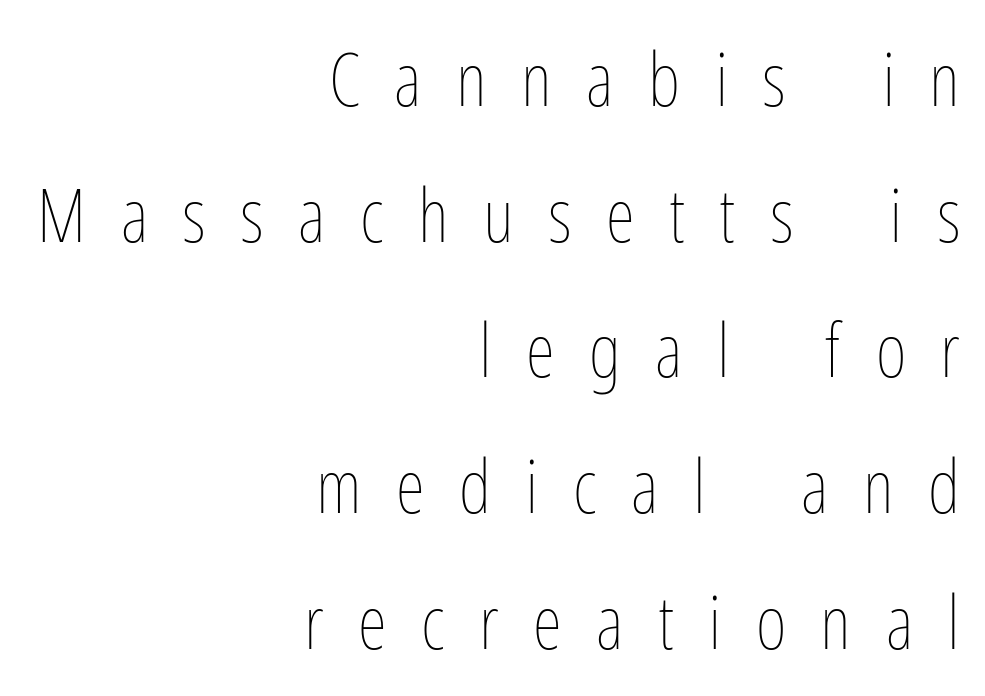
The image shows 75 px thin, condensed type, upright; set right-aligned, line spacing 1.81x, unusually wide letter spacing (+0.46 em), not underlined; low stroke contrast and a medium x-height.
